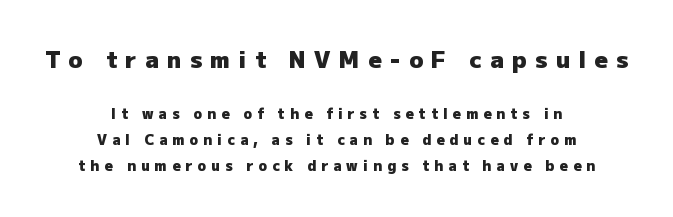
Q: Is the text bold? A: Yes.
Q: Is the text italic (slanted)? A: No, it is upright.
Q: Is the text underlined? A: No.
Q: How is the paragraph aligned? A: Centered.
Q: Is the spacing between letters normal or unusually wide? A: Unusually wide.
Q: Which block of text is set in a larger size, the first (top) or the second (bottom)? A: The first (top) one.
